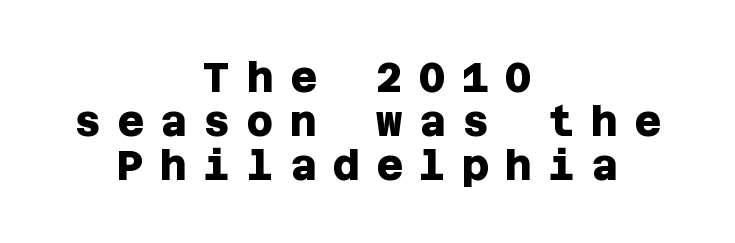
Its strokes are broad and dark, the hallmark of bold type. Plain, unruled lines of type. Interline gaps are noticeably narrow in this sample. The type family on display is of the sans-serif kind. Layout note: lines centered. Look at the tracking — it's clearly loosened, letters drifting apart.
